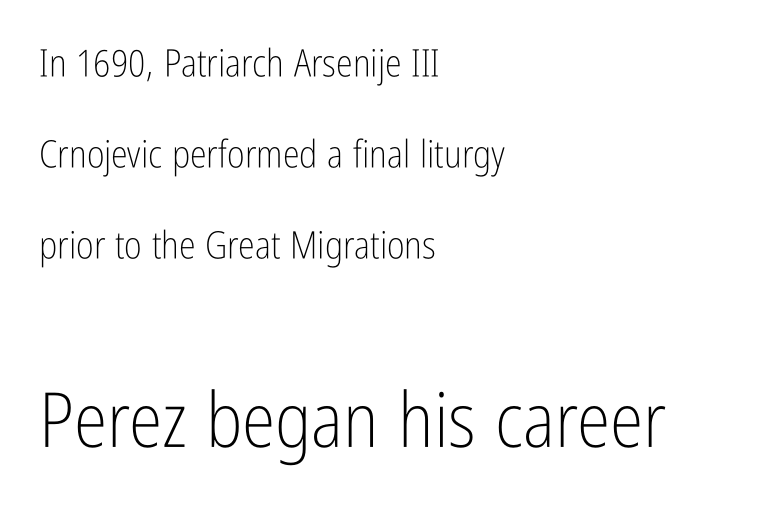
Q: Is the text bold? A: No.
Q: Is the text italic (slanted)? A: No, it is upright.
Q: Is the typeface a serif or a sans-serif typeface? A: Sans-serif.
Q: Is the text underlined? A: No.
Q: How is the paragraph aligned? A: Left-aligned.
Q: Is the spacing between letters normal or unusually wide? A: Normal.
Q: Is the spacing between lines tight, normal or loose? A: Loose.
Q: Which block of text is set in a larger size, the first (top) or the second (bottom)? A: The second (bottom) one.
Q: Width (condensed, normal, or wide)? A: Condensed.
Q: Stroke contrast? A: Low.
Q: x-height? A: Medium.
Q: Monospaced? A: No.
